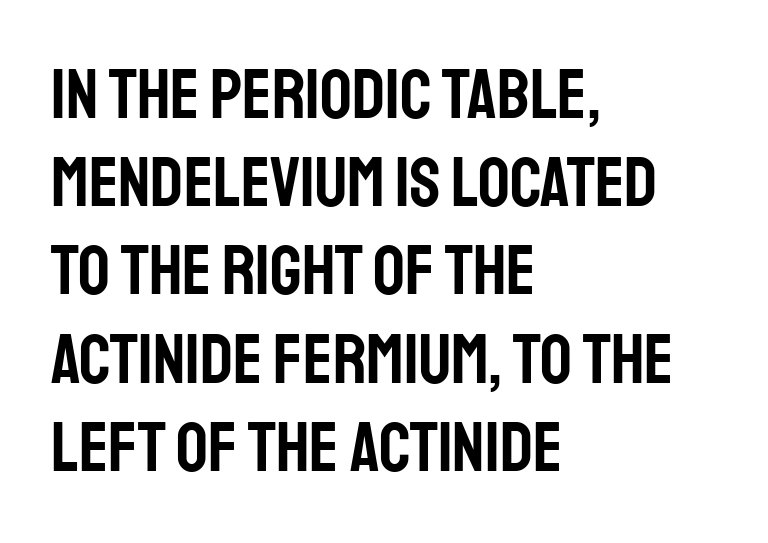
Horizontal bands of white between lines are of average thickness. A roman cut, with each character standing at attention. The compositor pushed each line to the left boundary. Is this a sans? Yes — the strokes have no serifs. Looks like regular typesetting: each glyph gets only the width it needs. The tracking reads as untouched default to a designer's eye.
